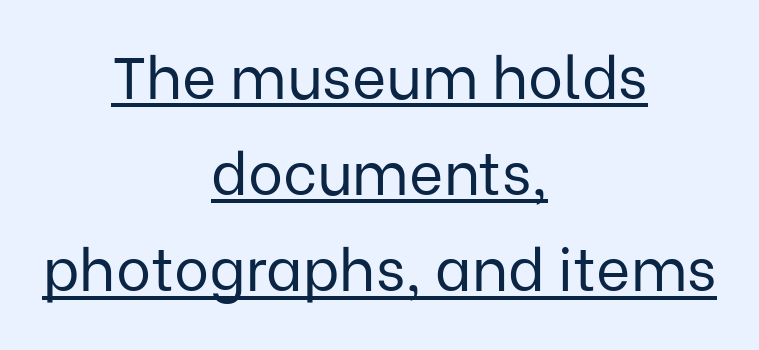
Q: Is the text bold? A: No.
Q: Is the text italic (slanted)? A: No, it is upright.
Q: Is the typeface a serif or a sans-serif typeface? A: Sans-serif.
Q: Is the text underlined? A: Yes.
Q: How is the paragraph aligned? A: Centered.
Q: Is the spacing between letters normal or unusually wide? A: Normal.
Q: Is the spacing between lines tight, normal or loose? A: Normal.
Q: Width (condensed, normal, or wide)? A: Normal.
Q: Stroke contrast? A: Low.
Q: x-height? A: Medium.
Q: Monospaced? A: No.
